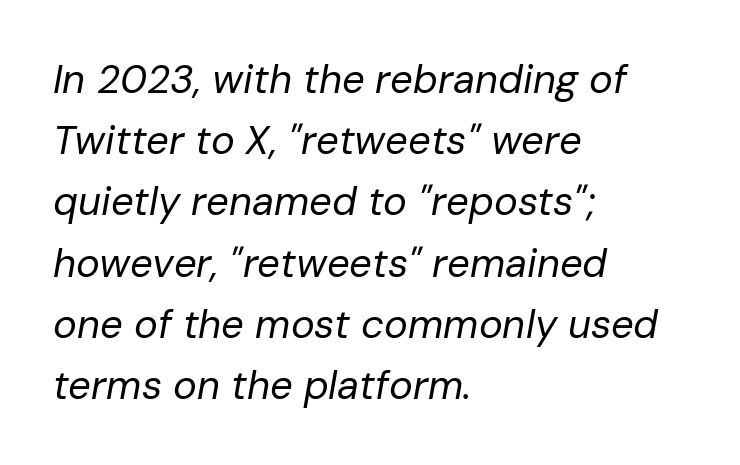
{"italic": "yes", "lean": "right", "slant_degrees": 10, "bold": "no", "weight": "regular", "width": "normal", "stroke_contrast": "low", "x_height": "medium", "monospaced": "no", "underline": "no", "align": "left", "line_spacing": "normal", "line_spacing_ratio": 1.53, "letter_spacing": "normal", "letter_spacing_em": 0.0, "glyph_px": 40}
